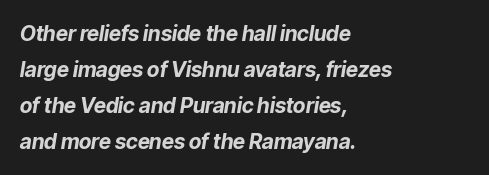
The image shows 21 px bold type, italic (leaning right); set left-aligned, line spacing 1.71x, normal letter spacing, not underlined.
